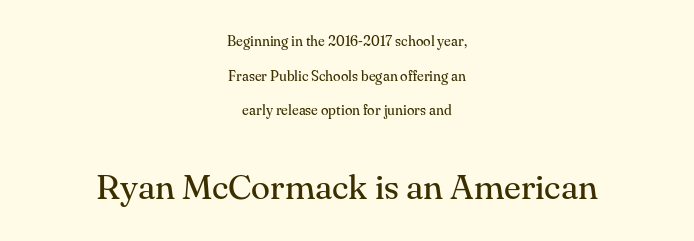
Q: Is the text bold? A: No.
Q: Is the text italic (slanted)? A: No, it is upright.
Q: Is the typeface a serif or a sans-serif typeface? A: Serif.
Q: Is the text underlined? A: No.
Q: How is the paragraph aligned? A: Centered.
Q: Is the spacing between letters normal or unusually wide? A: Normal.
Q: Is the spacing between lines tight, normal or loose? A: Loose.
Q: Which block of text is set in a larger size, the first (top) or the second (bottom)? A: The second (bottom) one.
Q: Width (condensed, normal, or wide)? A: Normal.
Q: Stroke contrast? A: Medium.
Q: x-height? A: Small.
Q: Monospaced? A: No.
